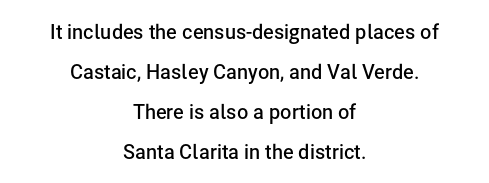
Q: Is the text bold? A: Semi-bold.
Q: Is the text italic (slanted)? A: No, it is upright.
Q: Is the text underlined? A: No.
Q: How is the paragraph aligned? A: Centered.
Q: Is the spacing between letters normal or unusually wide? A: Normal.
Q: Is the spacing between lines tight, normal or loose? A: Loose.
